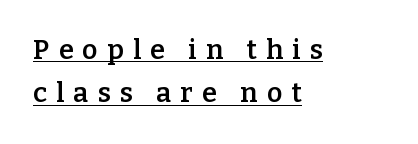
The image shows 27 px text type, upright; set left-aligned, normal line spacing (1.61x), unusually wide letter spacing (+0.34 em), underlined.
